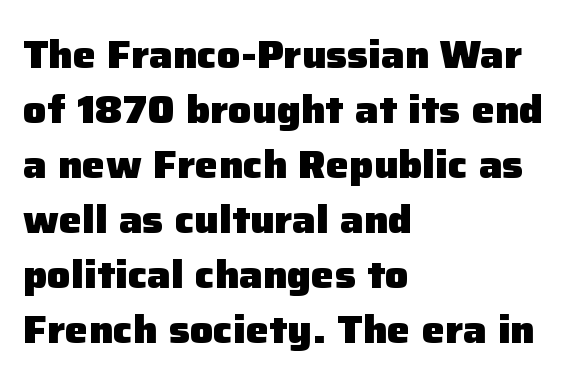
The image shows 39 px heavy sans-serif type, upright; set left-aligned, normal line spacing (1.41x), normal letter spacing, not underlined; low stroke contrast and a medium x-height.
